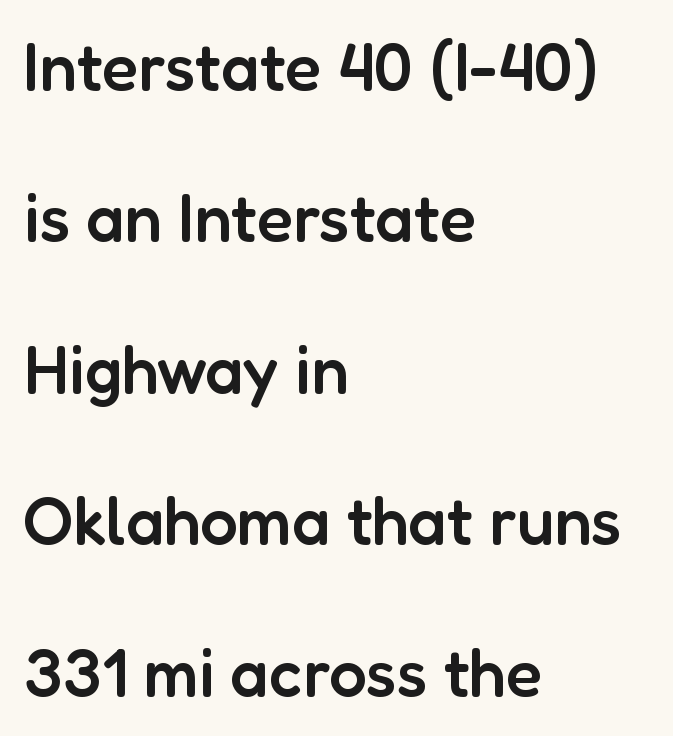
{"serif": "no", "italic": "no", "bold": "semi", "weight": "semibold", "width": "normal", "stroke_contrast": "low", "x_height": "medium", "monospaced": "no", "underline": "no", "align": "left", "line_spacing": "loose", "line_spacing_ratio": 2.26, "letter_spacing": "normal", "letter_spacing_em": 0.0, "glyph_px": 67}
